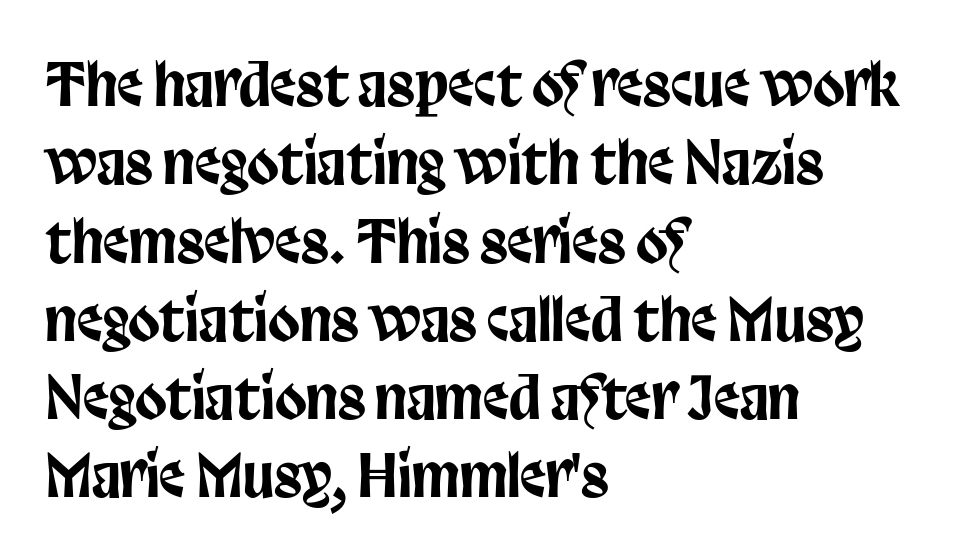
Q: Is the text italic (slanted)? A: No, it is upright.
Q: Is the typeface a serif or a sans-serif typeface? A: Sans-serif.
Q: Is the text underlined? A: No.
Q: How is the paragraph aligned? A: Left-aligned.
Q: Is the spacing between letters normal or unusually wide? A: Normal.
Q: Is the spacing between lines tight, normal or loose? A: Normal.
Q: Width (condensed, normal, or wide)? A: Condensed.
Q: Stroke contrast? A: Low.
Q: x-height? A: Large.
Q: Monospaced? A: No.
